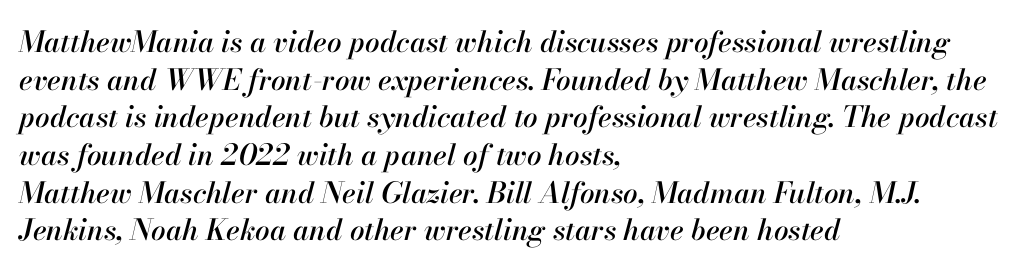
{"italic": "yes", "lean": "right", "slant_degrees": 13, "width": "normal", "stroke_contrast": "high", "x_height": "small", "monospaced": "no", "underline": "no", "align": "left", "line_spacing": "normal", "line_spacing_ratio": 1.3, "letter_spacing": "normal", "letter_spacing_em": 0.0, "glyph_px": 29}
